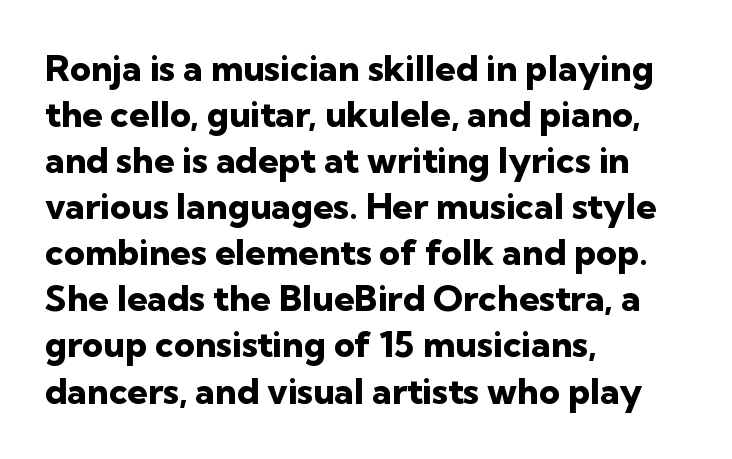
Q: Is the text bold? A: Yes.
Q: Is the text italic (slanted)? A: No, it is upright.
Q: Is the typeface a serif or a sans-serif typeface? A: Sans-serif.
Q: Is the text underlined? A: No.
Q: How is the paragraph aligned? A: Left-aligned.
Q: Is the spacing between letters normal or unusually wide? A: Normal.
Q: Is the spacing between lines tight, normal or loose? A: Normal.
Q: Width (condensed, normal, or wide)? A: Normal.
Q: Stroke contrast? A: Low.
Q: x-height? A: Medium.
Q: Monospaced? A: No.
